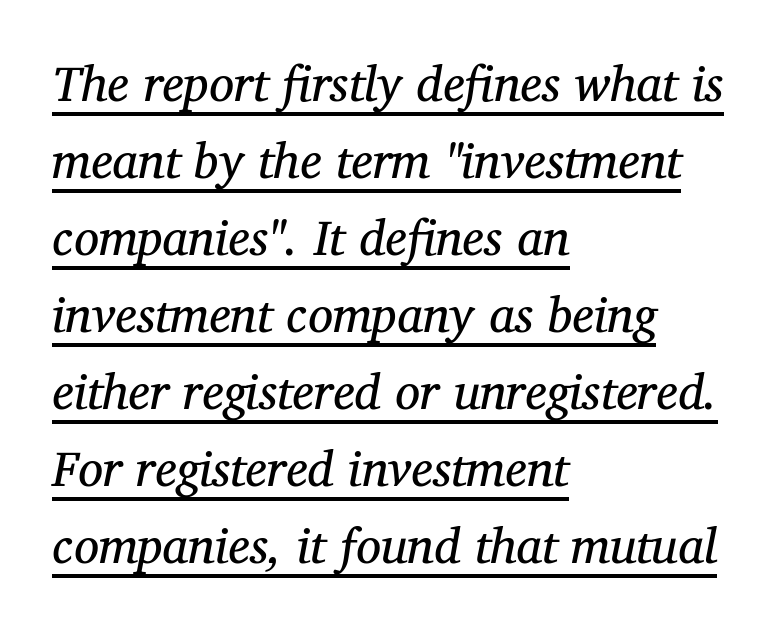
The image shows 50 px regular-weight serif type, italic (leaning right); set left-aligned, normal line spacing (1.54x), normal letter spacing, underlined; medium stroke contrast and a medium x-height.
